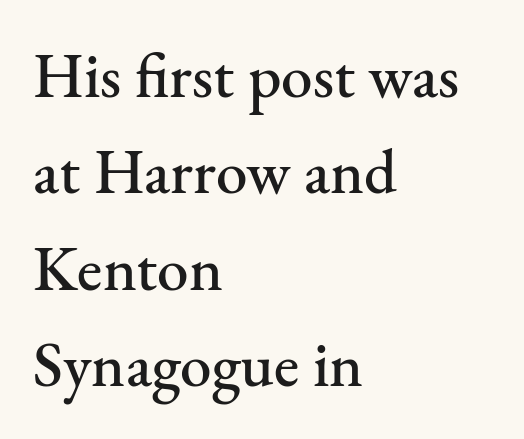
The image shows 63 px serif type, upright; set left-aligned, normal line spacing (1.53x), normal letter spacing, not underlined; medium stroke contrast and a small x-height.
